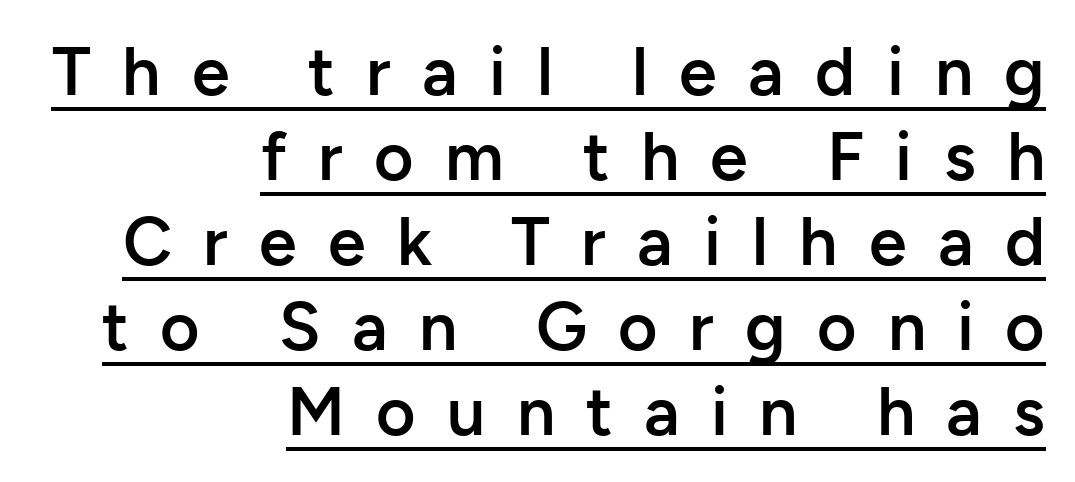
{"serif": "no", "italic": "no", "bold": "semi", "weight": "semibold", "width": "normal", "stroke_contrast": "low", "x_height": "medium", "monospaced": "no", "underline": "yes", "align": "right", "line_spacing": "normal", "line_spacing_ratio": 1.25, "letter_spacing": "wide", "letter_spacing_em": 0.46, "glyph_px": 68}
